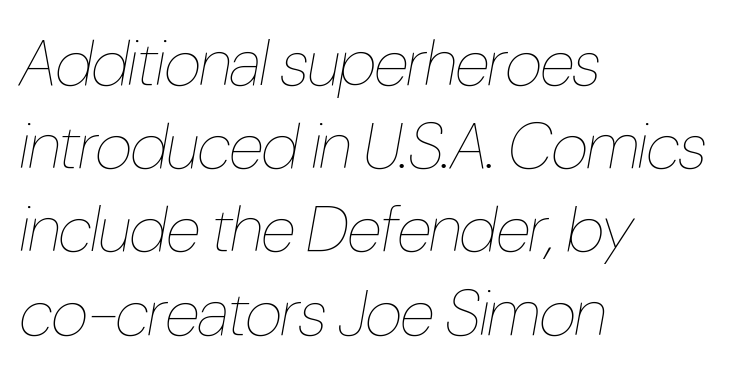
Q: Is the text bold? A: No.
Q: Is the text italic (slanted)? A: Yes, it leans right by about 10 degrees.
Q: Is the text underlined? A: No.
Q: How is the paragraph aligned? A: Left-aligned.
Q: Is the spacing between letters normal or unusually wide? A: Normal.
Q: Is the spacing between lines tight, normal or loose? A: Normal.
Q: Width (condensed, normal, or wide)? A: Condensed.
Q: Stroke contrast? A: Low.
Q: x-height? A: Medium.
Q: Monospaced? A: No.
